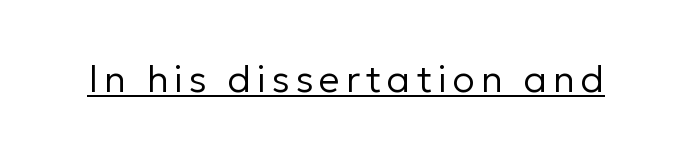
Stroke terminals: plain, sans-serif. Think of a printed novel: that variable character pitch is what you see here. The face looks like a standard text weight, possibly lighter. Is there an underline? Yes — a line sits under the letters. Tall strokes in this sample are plumb rather than angled.
